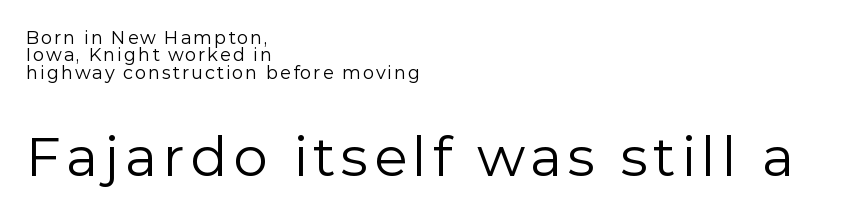
{"serif": "no", "italic": "no", "bold": "no", "weight": "regular", "width": "normal", "stroke_contrast": "low", "x_height": "medium", "monospaced": "no", "underline": "no", "align": "left", "line_spacing": "tight", "line_spacing_ratio": 0.96, "larger_block": "second", "size_ratio": 3.06, "glyph_px": 55}
